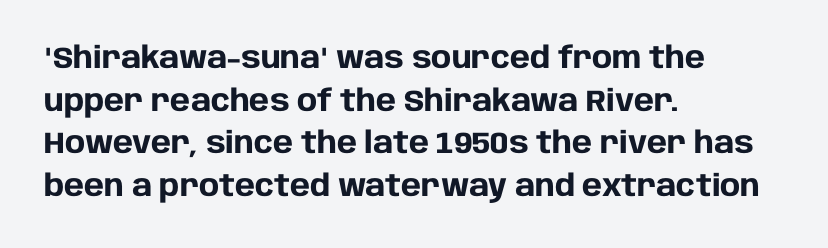
Character widths vary here, with narrow letters taking less room than wide ones. Compared with typical paragraphs, the rows here are spaced about the same. These lines carry a lot of weight — the face is fully bold. The lettering stays uniformly vertical, giving the passage a roman look. Inter-character spacing is left at the font's built-in metrics. Nothing sits at the stroke ends, so this counts as sans-serif.
